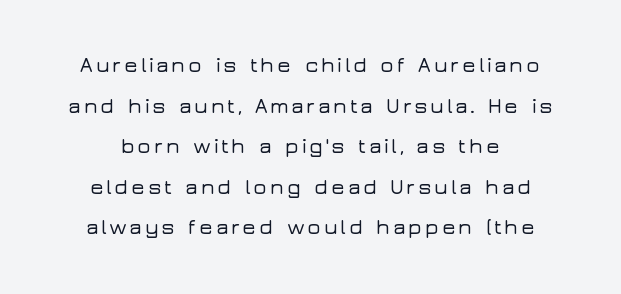
When letters stand straight like this, we call the style roman or upright. Vertically, the passage feels expansive, rows floating well apart. This rendering features lettering with no underline.
